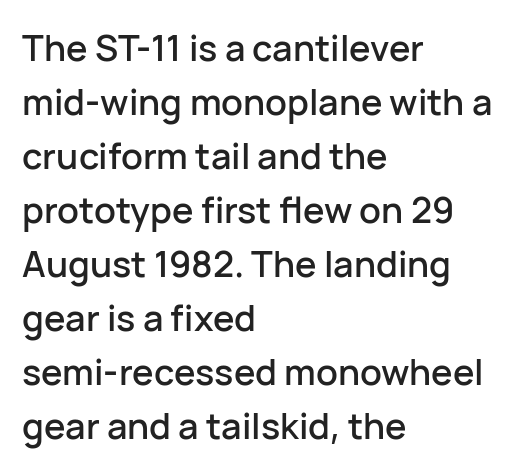
The image shows 36 px sans-serif type, upright; set left-aligned, normal line spacing (1.5x), normal letter spacing, not underlined; low stroke contrast and a medium x-height.
